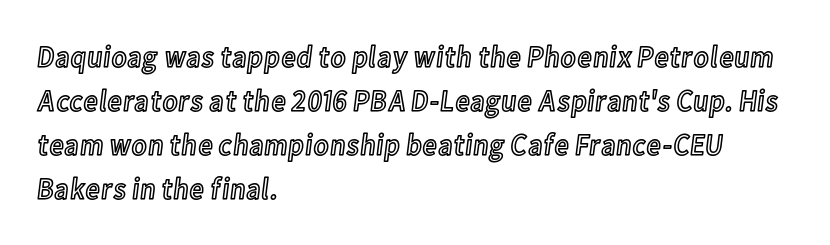
Each line starts at the same left margin while the right side varies. The passage shown has conventional tracking throughout. Looks like regular typesetting: each glyph gets only the width it needs. Check under the words: just untouched page. Quick note: interline space is typical.
